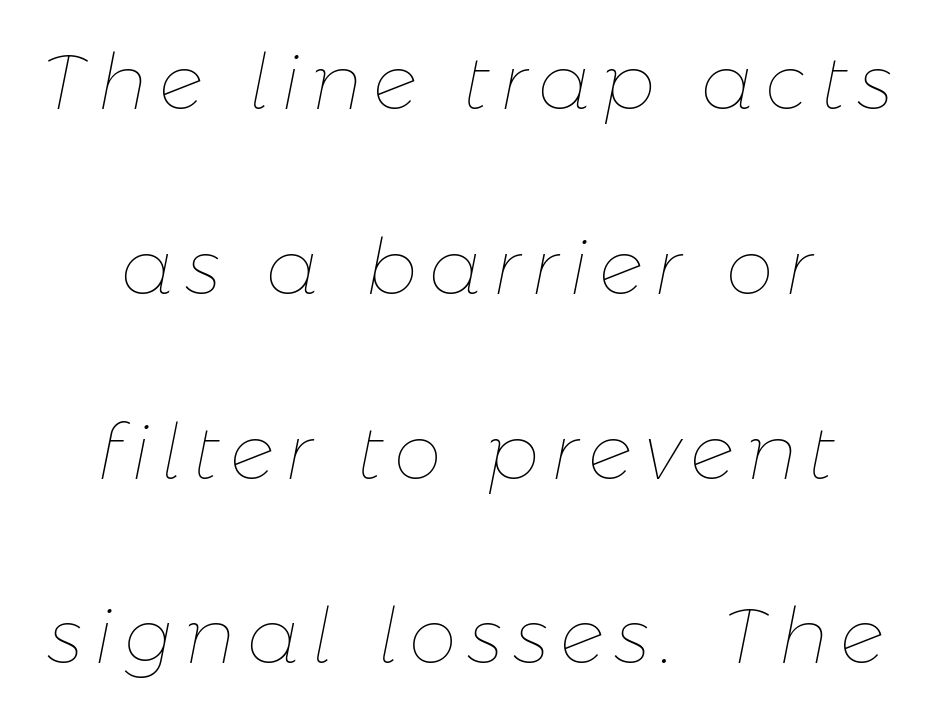
The space between consecutive lines is lavish. Nobody drew a line under any word here. Quick note: italic. This reads as an unemphasized weight, regular at the heaviest. Character widths vary here, with narrow letters taking less room than wide ones.
